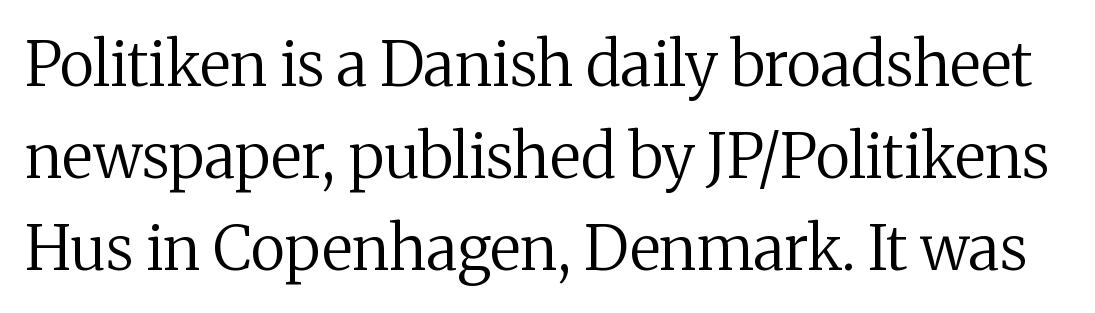
Underline: absent. The letters stand straight up with perfectly vertical stems. No chunkiness to these letters — they're not bold. This rendering leaves character spacing at its baseline value. How would I describe the line gaps? Plain and ordinary. A typesetter would call this proportional, since set widths differ per character.
